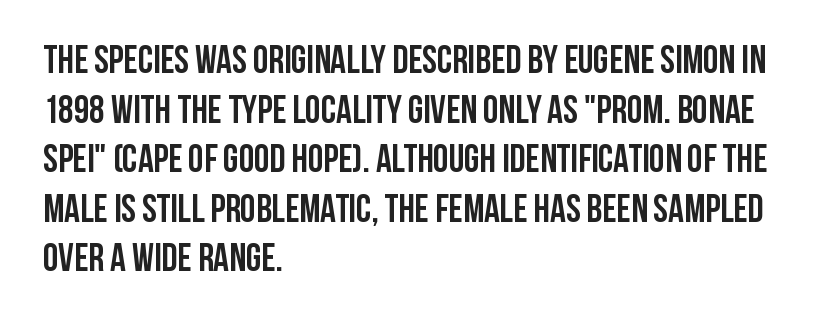
The string is rendered with underlining switched off. Posture: vertical. Successive baselines arrive at the customary interval. The compositor pushed each line to the left boundary. The letters carry no serifs — their stems end cleanly without finishing strokes. The rendering keeps characters at their native spacing.
